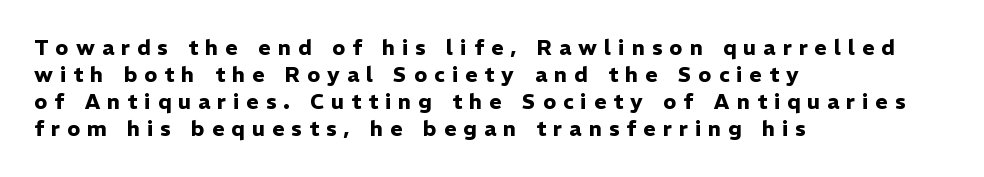
Is there any slant? The stems are plumb. Plain, unruled lines of type. How would I describe the line gaps? Plain and ordinary. Is the block centered? No — it sits flush against the left margin.
